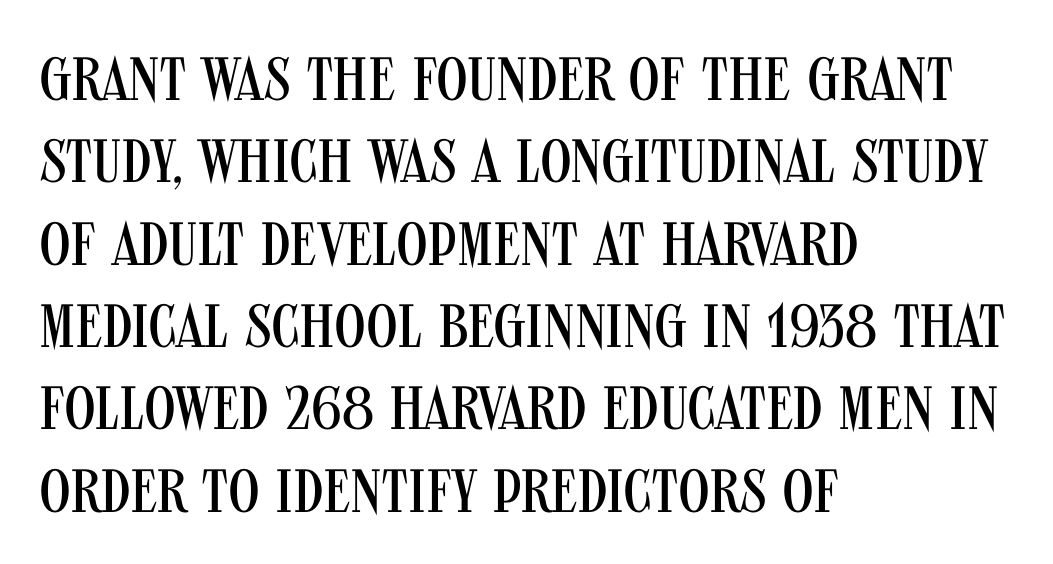
The face used here is rendered with its standard letterfit. Line spacing here is normal. The area under the type is left untouched. In terms of posture, this sample is upright. These lines are set flush left with a ragged right edge.
